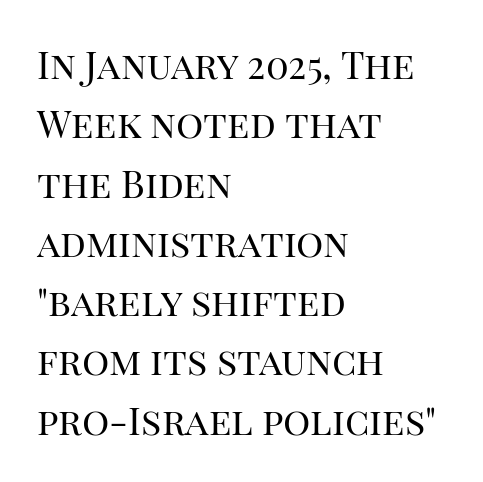
{"serif": "yes", "italic": "no", "bold": "no", "weight": "regular", "width": "normal", "stroke_contrast": "high", "x_height": "large", "monospaced": "no", "underline": "no", "align": "left", "line_spacing": "normal", "line_spacing_ratio": 1.56, "letter_spacing": "normal", "letter_spacing_em": 0.0, "glyph_px": 38}
